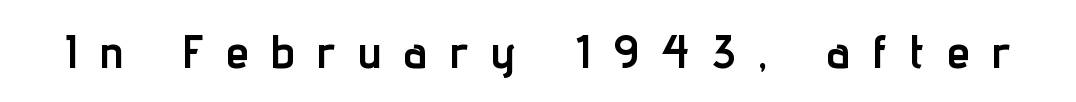
Varying glyph widths throughout — classic text-font behaviour. Here the glyphs are tracked loosely, breaking word shapes into spaced letters. Underlining? Definitely not there. Ordinary non-slanted type is in use. Stroke thickness is high; the sample reads as a true bold.
